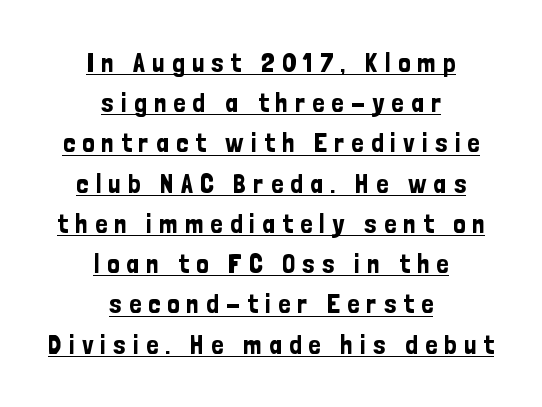
The image shows 27 px text type, upright; set centered, normal line spacing (1.49x), unusually wide letter spacing (+0.27 em), underlined.
